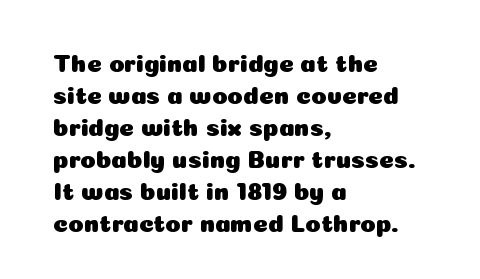
{"italic": "no", "underline": "no", "align": "left", "line_spacing": "normal", "line_spacing_ratio": 1.28, "letter_spacing": "normal", "letter_spacing_em": 0.0, "glyph_px": 25}
